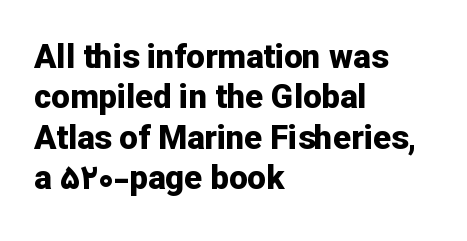
Anything drawn beneath the words? Only blank space. Looks like regular typesetting: each glyph gets only the width it needs. Nothing unusual about the tracking: characters are spaced as the font intends. Does the type have serifs? No, each stem ends abruptly. Is there any slant? The stems are plumb. Is the type bold? Yes — the strokes are clearly thick and heavy.
